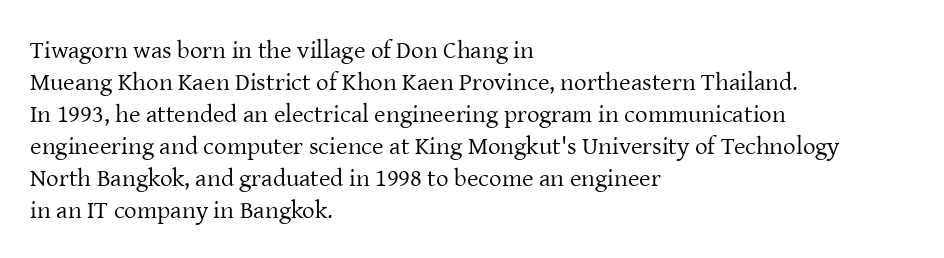
The image shows 25 px text type, upright; set left-aligned, normal line spacing (1.28x), normal letter spacing, not underlined.
